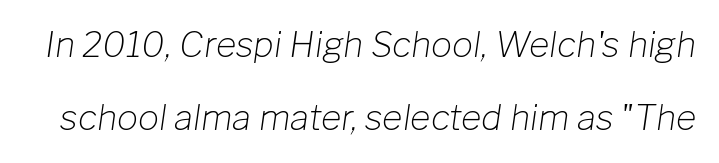
Q: Is the text bold? A: No.
Q: Is the text italic (slanted)? A: Yes, it leans right by about 8 degrees.
Q: Is the text underlined? A: No.
Q: Is the spacing between letters normal or unusually wide? A: Normal.
Q: Is the spacing between lines tight, normal or loose? A: Loose.
Q: Width (condensed, normal, or wide)? A: Normal.
Q: Stroke contrast? A: Low.
Q: x-height? A: Medium.
Q: Monospaced? A: No.
